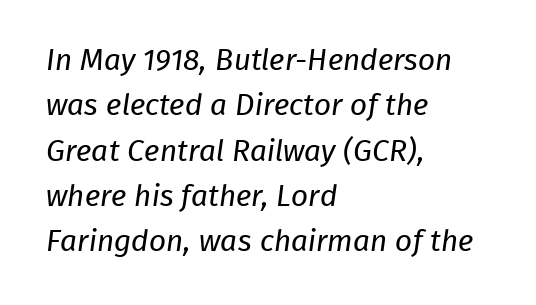
The setting favours the left margin, as ordinary paragraphs usually do. The letterforms sit shoulder to shoulder at normal distance. This sample has the flowing, uneven cadence of proportional lettering. Does the leading feel generous? No, just average. The passage shown is not underscored anywhere. The letters carry no serifs — their stems end cleanly without finishing strokes.
